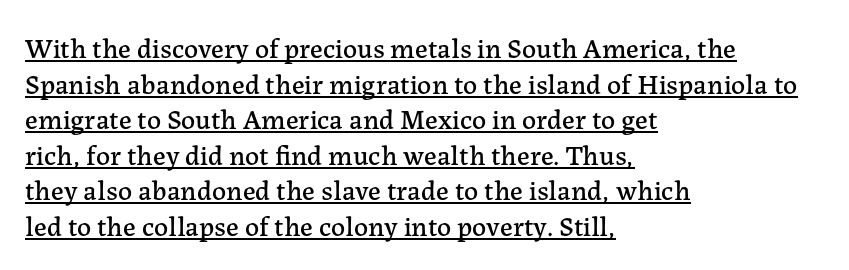
Posture: upright roman. The passage shown is typed in a proportional face where columns would drift. Horizontal bands of white between lines are of average thickness. The sample's only ornament is a line tracing under the words.
